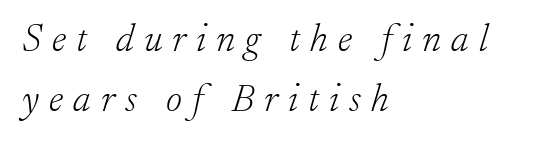
The image shows 39 px light serif type, italic (leaning right); set left-aligned, normal line spacing (1.53x), unusually wide letter spacing (+0.26 em), not underlined; low stroke contrast and a small x-height.
